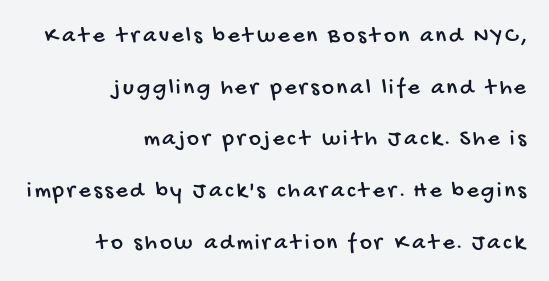
The image shows 23 px text type; set right-aligned, loose line spacing (2.25x), not underlined.
